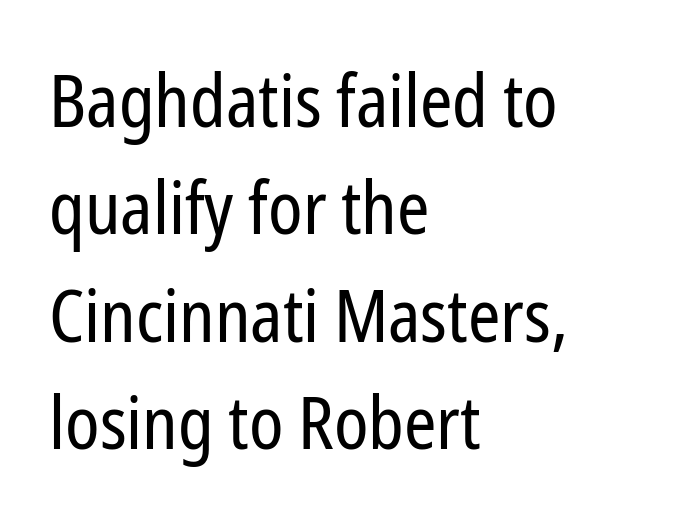
{"serif": "no", "italic": "no", "bold": "no", "weight": "regular", "width": "condensed", "stroke_contrast": "low", "x_height": "medium", "monospaced": "no", "underline": "no", "align": "left", "line_spacing": "normal", "line_spacing_ratio": 1.47, "letter_spacing": "normal", "letter_spacing_em": 0.0, "glyph_px": 73}
